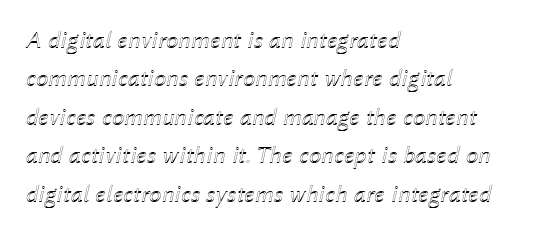
{"italic": "yes", "lean": "right", "slant_degrees": 12, "underline": "no", "align": "left", "line_spacing": "normal", "line_spacing_ratio": 1.54, "letter_spacing": "normal", "letter_spacing_em": 0.0, "glyph_px": 25}
